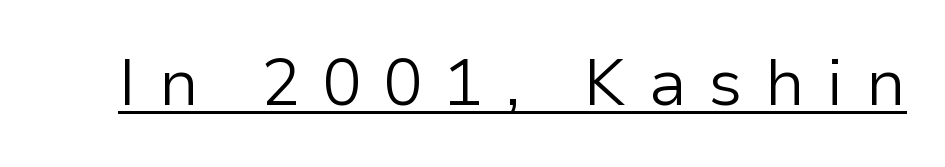
Weight: not bold — regular or lighter. The passage shown is typeset with a sans-serif family. Is there an underline? Yes — a line sits under the letters. Do the characters align in a grid? No, the font is proportional.
